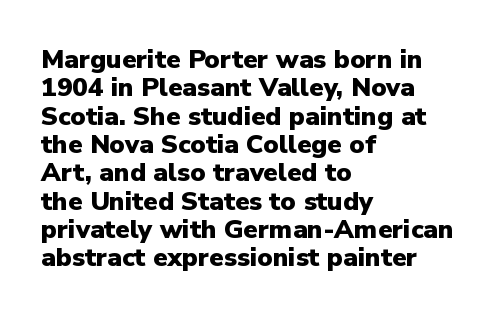
The image shows 26 px bold type, upright; set left-aligned, tight line spacing (1.09x), normal letter spacing, not underlined.
